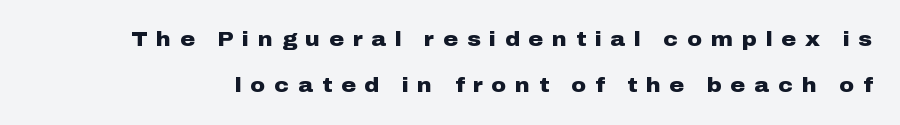
Upright lettering throughout. Anything drawn beneath the words? Only blank space. Summary of vertical rhythm: relaxed, with wide interline spacing. Substantial extra tracking has been applied to these lines. Plenty of ink on the page — the face is bold.
